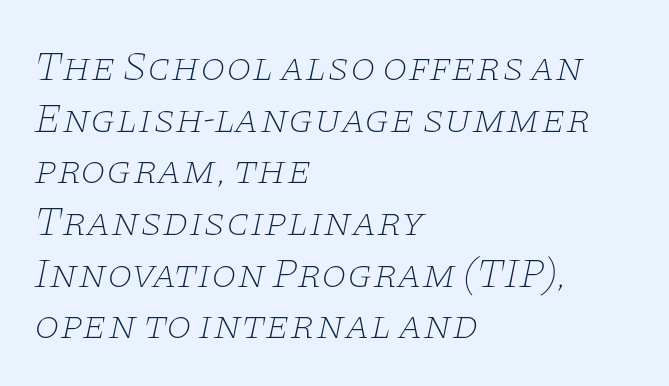
Each stroke keeps to a modest, everyday thickness or less. Words appear dense and cohesive because spacing is normal. The axis of the letterforms is tilted away from vertical. The glyphs in this specimen are seriffed. Underlining? Definitely not there.
